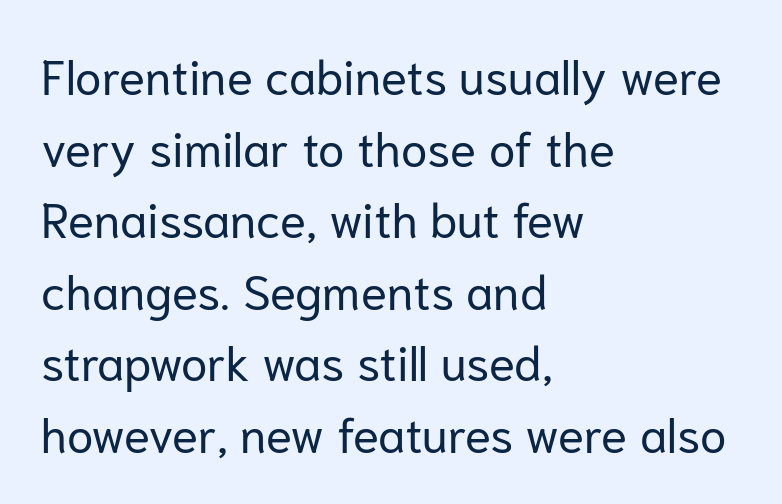
The image shows 48 px regular-weight sans-serif type, upright; set left-aligned, normal line spacing (1.49x), normal letter spacing, not underlined; low stroke contrast and a medium x-height.
